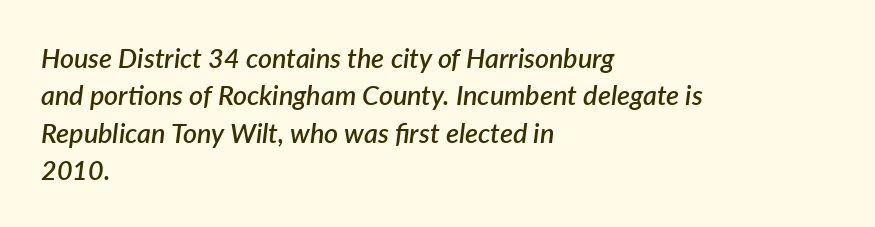
Q: Is the text bold? A: Semi-bold.
Q: Is the text italic (slanted)? A: Yes, it leans right by about 7 degrees.
Q: Is the text underlined? A: No.
Q: How is the paragraph aligned? A: Left-aligned.
Q: Is the spacing between letters normal or unusually wide? A: Normal.
Q: Is the spacing between lines tight, normal or loose? A: Normal.
